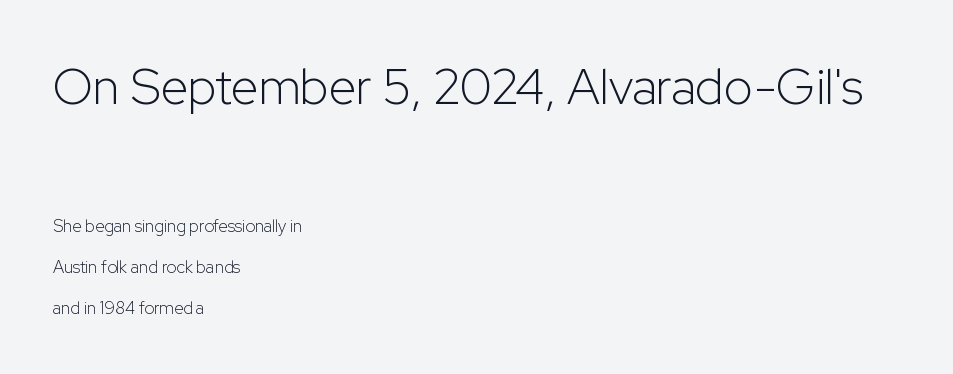
Look at the bottom of the vertical strokes: they stop flat, with no serifs. Varying glyph widths throughout — classic text-font behaviour. Observe the ordinary spacing: letters are neighbours, not strangers. The lines are quadded left.
